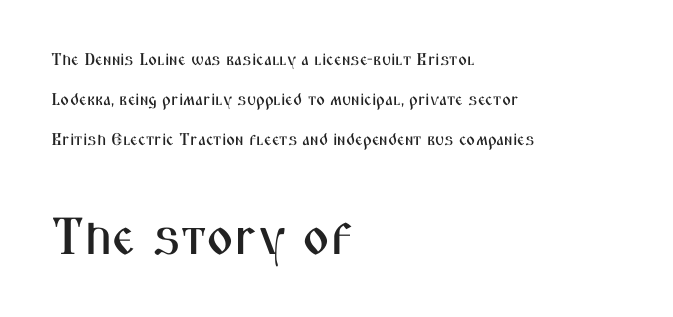
{"serif": "no", "italic": "no", "width": "condensed", "stroke_contrast": "medium", "x_height": "medium", "monospaced": "no", "underline": "no", "align": "left", "line_spacing": "loose", "line_spacing_ratio": 2.35, "letter_spacing": "normal", "letter_spacing_em": 0.0, "larger_block": "second", "size_ratio": 3.06, "glyph_px": 52}
